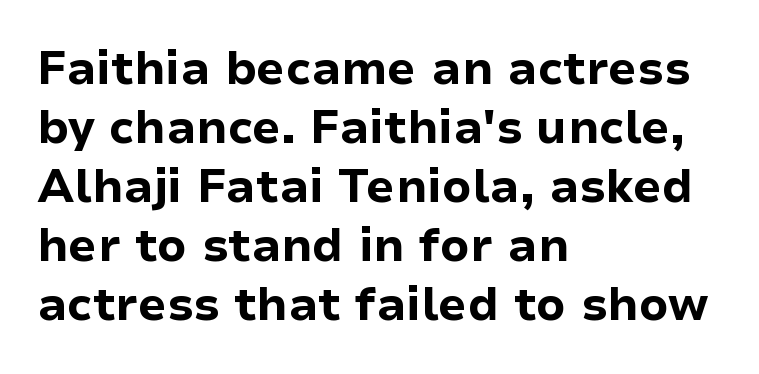
The image shows 46 px bold sans-serif type, upright; set left-aligned, normal line spacing (1.28x), normal letter spacing, not underlined; low stroke contrast and a medium x-height.
